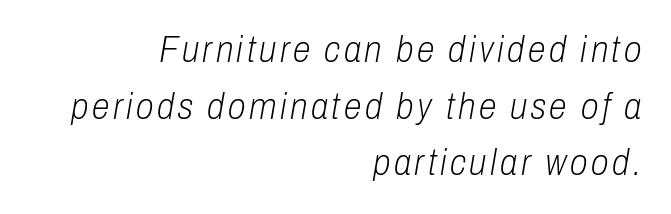
The letters are slanted; this is an italic face. Lines of text with bare space underneath. The letters advance in unequal steps, a hallmark of proportional type. Normally led — the rows are evenly, conventionally spaced. No letter is thick-stroked: the sample isn't bold. Compared with a flush-left layout, this one pins lines to the opposite, right side.
